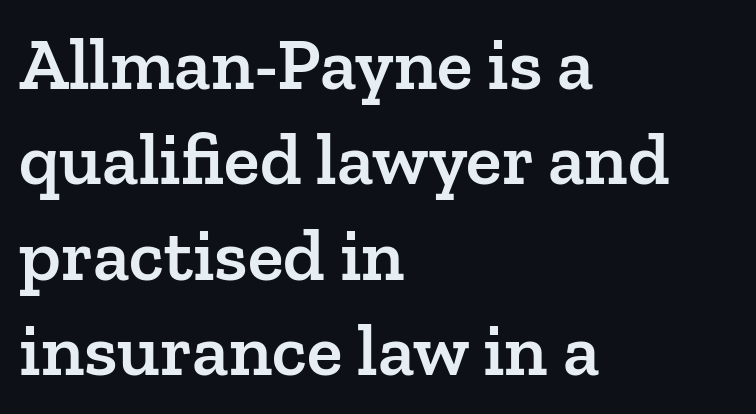
The image shows 74 px semibold serif type, upright; set left-aligned, normal line spacing (1.29x), normal letter spacing, not underlined; low stroke contrast and a medium x-height.
